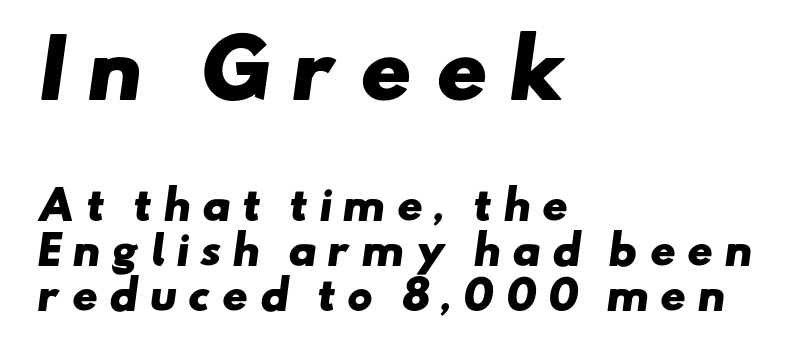
{"serif": "no", "bold": "yes", "weight": "heavy", "width": "wide", "stroke_contrast": "low", "x_height": "small", "monospaced": "no", "underline": "no", "align": "left", "line_spacing": "tight", "line_spacing_ratio": 1.15, "letter_spacing": "wide", "letter_spacing_em": 0.27, "larger_block": "first", "size_ratio": 2.0, "glyph_px": 78}
